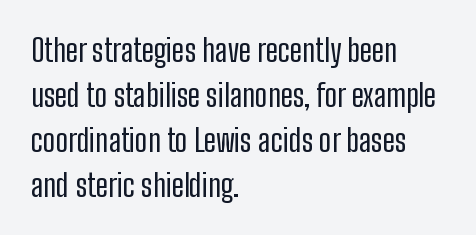
The image shows 31 px regular-weight, condensed sans-serif type, upright; set left-aligned, normal line spacing (1.45x), normal letter spacing, not underlined; low stroke contrast and a medium x-height.
